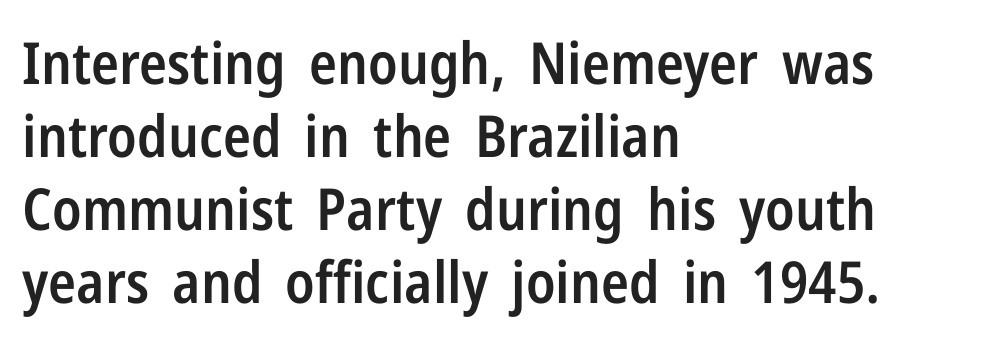
Here the glyphs are tracked normally, forming tight word shapes. Note the varied advance widths — an 'i' is clearly narrower than an 'm'. Regarding leading, the lines here are spaced in the standard way. The words here are not underlined. The rendering shows plain stroke endings on the letterforms — a sans-serif design.
